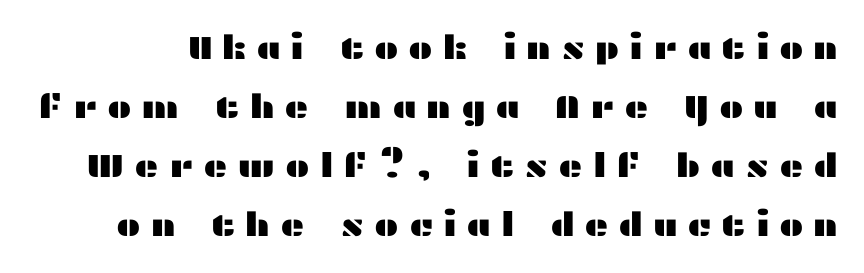
{"serif": "no", "italic": "no", "width": "wide", "stroke_contrast": "medium", "x_height": "medium", "monospaced": "no", "underline": "no", "line_spacing_ratio": 1.79, "letter_spacing": "wide", "letter_spacing_em": 0.29, "glyph_px": 33}
